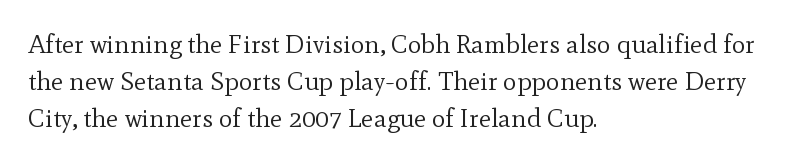
{"italic": "no", "bold": "no", "underline": "no", "align": "left", "line_spacing": "normal", "line_spacing_ratio": 1.43, "letter_spacing": "normal", "letter_spacing_em": 0.0, "glyph_px": 26}
